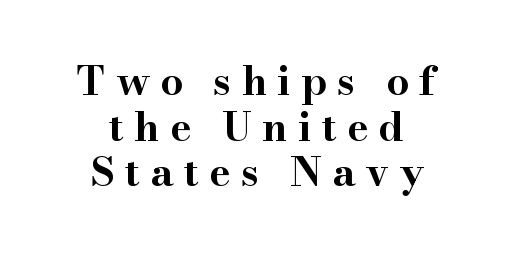
The image shows 40 px bold, wide serif type, upright; set centered, tight line spacing (1.14x), unusually wide letter spacing (+0.26 em), not underlined; high stroke contrast and a small x-height.
